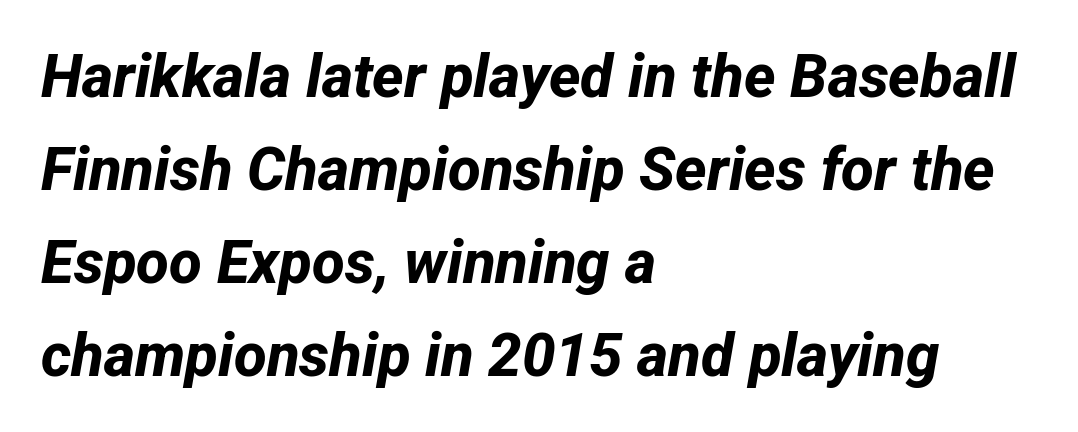
Q: Is the text bold? A: Yes.
Q: Is the typeface a serif or a sans-serif typeface? A: Sans-serif.
Q: Is the text underlined? A: No.
Q: How is the paragraph aligned? A: Left-aligned.
Q: Is the spacing between letters normal or unusually wide? A: Normal.
Q: Is the spacing between lines tight, normal or loose? A: Normal.
Q: Width (condensed, normal, or wide)? A: Normal.
Q: Stroke contrast? A: Low.
Q: x-height? A: Medium.
Q: Monospaced? A: No.
